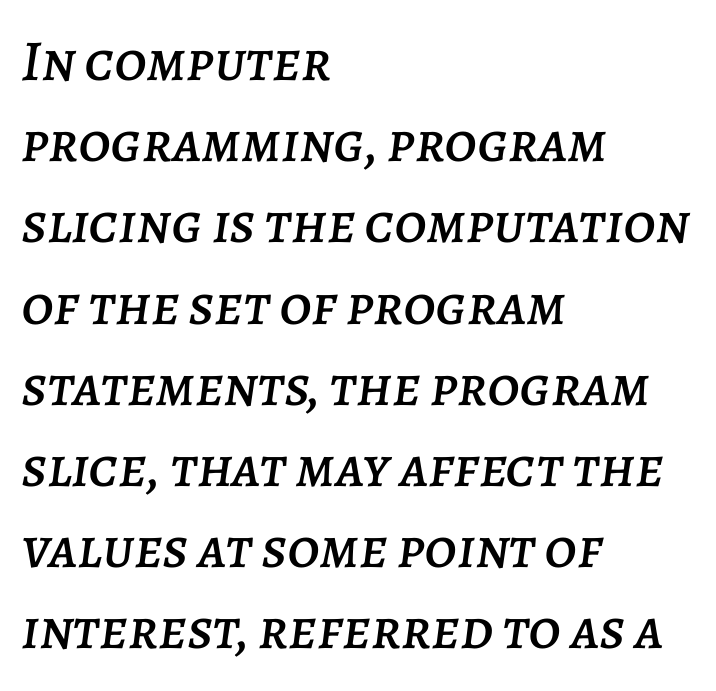
The image shows 58 px text type, italic (leaning right); set left-aligned, normal line spacing (1.4x), normal letter spacing, not underlined; low stroke contrast and a large x-height.
